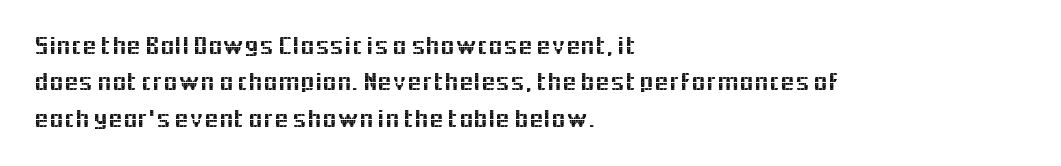
Q: Is the text italic (slanted)? A: No, it is upright.
Q: Is the text underlined? A: No.
Q: How is the paragraph aligned? A: Left-aligned.
Q: Is the spacing between letters normal or unusually wide? A: Normal.
Q: Is the spacing between lines tight, normal or loose? A: Normal.
